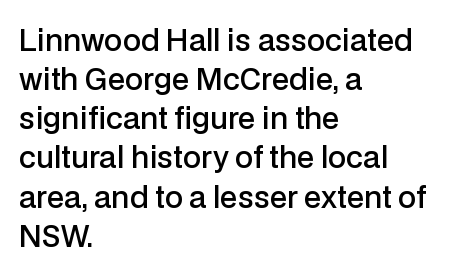
Q: Is the text bold? A: Semi-bold.
Q: Is the text italic (slanted)? A: No, it is upright.
Q: Is the typeface a serif or a sans-serif typeface? A: Sans-serif.
Q: Is the text underlined? A: No.
Q: How is the paragraph aligned? A: Left-aligned.
Q: Is the spacing between letters normal or unusually wide? A: Normal.
Q: Is the spacing between lines tight, normal or loose? A: Normal.
Q: Width (condensed, normal, or wide)? A: Normal.
Q: Stroke contrast? A: Low.
Q: x-height? A: Medium.
Q: Monospaced? A: No.
